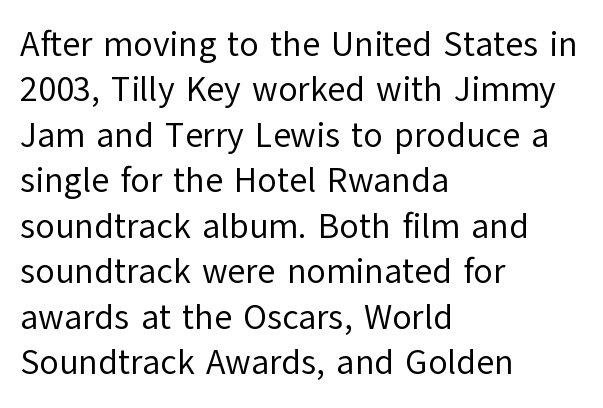
Q: Is the text bold? A: No.
Q: Is the text italic (slanted)? A: No, it is upright.
Q: Is the typeface a serif or a sans-serif typeface? A: Sans-serif.
Q: Is the text underlined? A: No.
Q: How is the paragraph aligned? A: Left-aligned.
Q: Is the spacing between letters normal or unusually wide? A: Normal.
Q: Is the spacing between lines tight, normal or loose? A: Normal.
Q: Width (condensed, normal, or wide)? A: Normal.
Q: Stroke contrast? A: Low.
Q: x-height? A: Medium.
Q: Monospaced? A: No.
